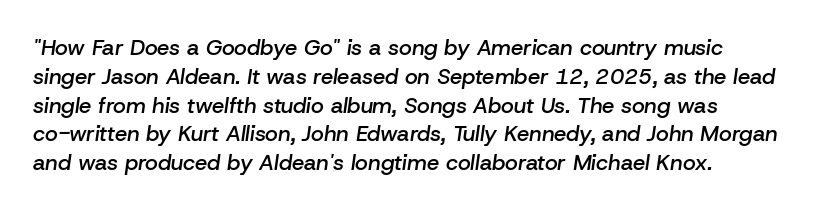
Q: Is the text bold? A: Semi-bold.
Q: Is the text italic (slanted)? A: Yes, it leans right by about 8 degrees.
Q: Is the text underlined? A: No.
Q: How is the paragraph aligned? A: Left-aligned.
Q: Is the spacing between letters normal or unusually wide? A: Normal.
Q: Is the spacing between lines tight, normal or loose? A: Normal.
